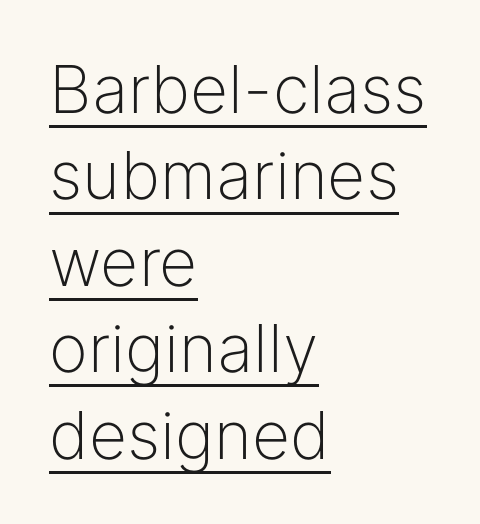
Default kerning and tracking; the words read as compact shapes. A roman cut, with each character standing at attention. One-word summary of the alignment: left. These glyphs show unthickened strokes, regular width or finer. Whoever set this chose a conventional vertical rhythm.
